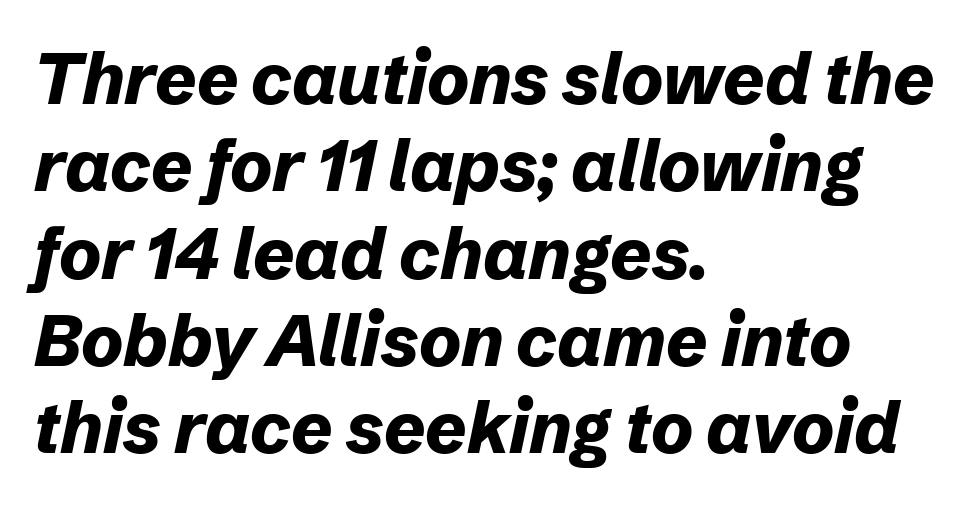
{"italic": "yes", "lean": "right", "slant_degrees": 12, "bold": "yes", "weight": "bold", "width": "normal", "stroke_contrast": "low", "x_height": "medium", "monospaced": "no", "underline": "no", "align": "left", "line_spacing_ratio": 1.23, "letter_spacing": "normal", "letter_spacing_em": 0.0, "glyph_px": 71}
